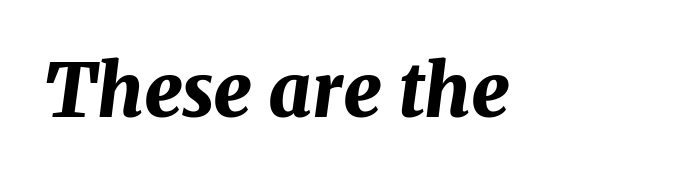
The image shows 74 px bold type, italic (leaning right); set normal letter spacing, not underlined; medium stroke contrast and a medium x-height.
